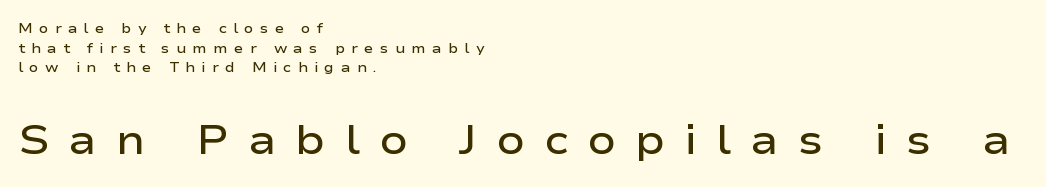
Q: Is the text bold? A: Semi-bold.
Q: Is the text italic (slanted)? A: No, it is upright.
Q: Is the typeface a serif or a sans-serif typeface? A: Sans-serif.
Q: Is the text underlined? A: No.
Q: How is the paragraph aligned? A: Left-aligned.
Q: Is the spacing between letters normal or unusually wide? A: Unusually wide.
Q: Is the spacing between lines tight, normal or loose? A: Normal.
Q: Which block of text is set in a larger size, the first (top) or the second (bottom)? A: The second (bottom) one.
Q: Width (condensed, normal, or wide)? A: Wide.
Q: Stroke contrast? A: Low.
Q: x-height? A: Medium.
Q: Monospaced? A: No.
